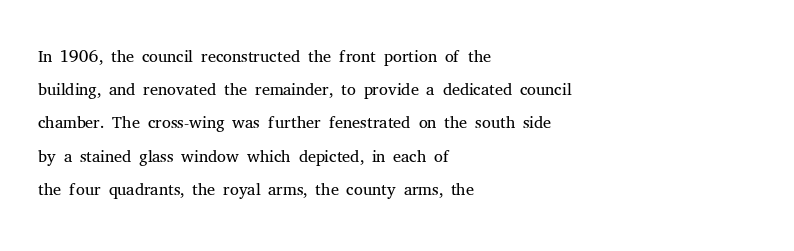
Q: Is the text bold? A: No.
Q: Is the text italic (slanted)? A: No, it is upright.
Q: Is the text underlined? A: No.
Q: How is the paragraph aligned? A: Left-aligned.
Q: Is the spacing between letters normal or unusually wide? A: Normal.
Q: Is the spacing between lines tight, normal or loose? A: Normal.
